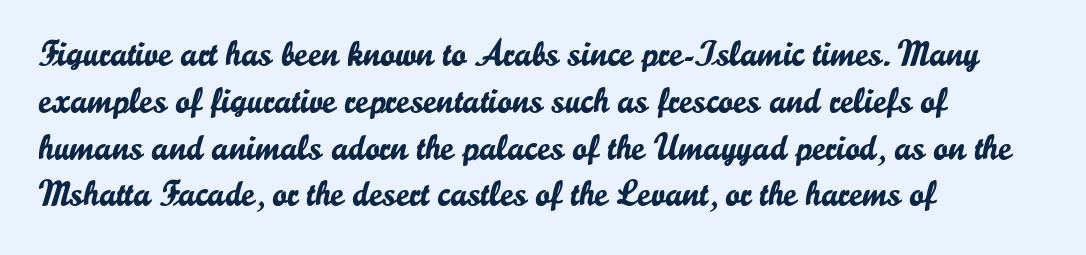
The image shows 36 px sans-serif type; set left-aligned, normal line spacing (1.3x), normal letter spacing, not underlined; low stroke contrast and a small x-height.
